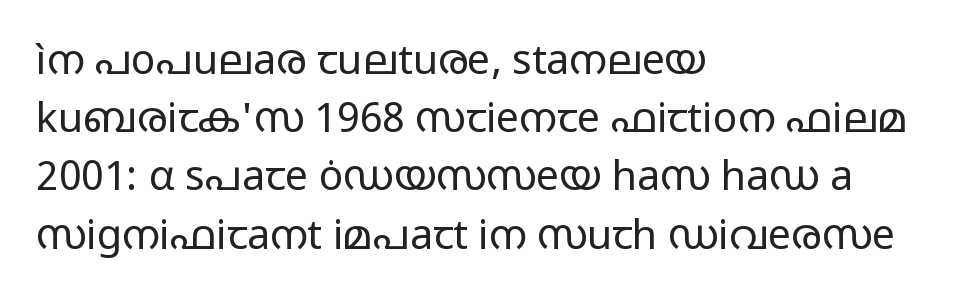
I'd call this a sans setting — the letters go barefoot. The letters advance in unequal steps, a hallmark of proportional type. Layout note: lines flush left. Baseline-to-baseline distance is the conventional proportion of letter height. The strokes are not fattened; the text isn't bold.
